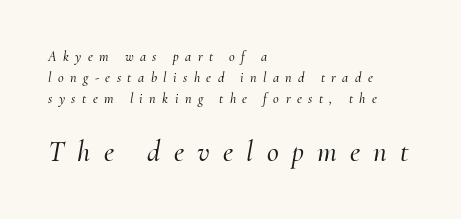
{"serif": "yes", "italic": "yes", "lean": "right", "slant_degrees": 10, "width": "normal", "stroke_contrast": "medium", "x_height": "small", "monospaced": "no", "underline": "no", "align": "left", "line_spacing": "normal", "line_spacing_ratio": 1.5, "letter_spacing": "wide", "letter_spacing_em": 0.46, "larger_block": "second", "size_ratio": 2.07, "glyph_px": 29}
